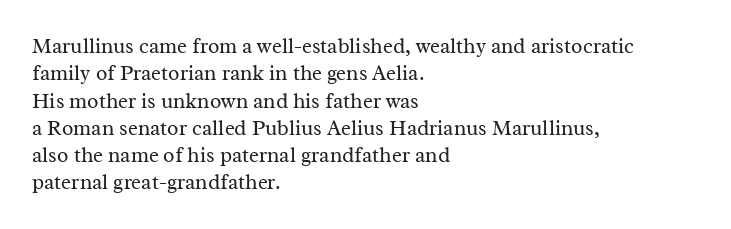
Q: Is the text bold? A: No.
Q: Is the text italic (slanted)? A: No, it is upright.
Q: Is the text underlined? A: No.
Q: How is the paragraph aligned? A: Left-aligned.
Q: Is the spacing between letters normal or unusually wide? A: Normal.
Q: Is the spacing between lines tight, normal or loose? A: Normal.
